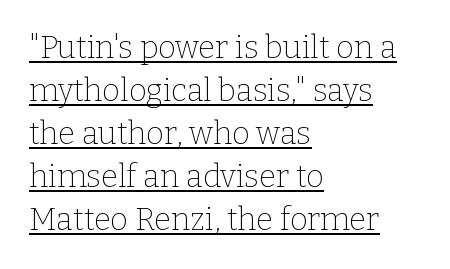
{"serif": "yes", "italic": "no", "bold": "no", "weight": "thin", "width": "normal", "stroke_contrast": "low", "x_height": "medium", "monospaced": "no", "underline": "yes", "align": "left", "line_spacing": "normal", "line_spacing_ratio": 1.39, "letter_spacing": "normal", "letter_spacing_em": 0.0, "glyph_px": 31}
